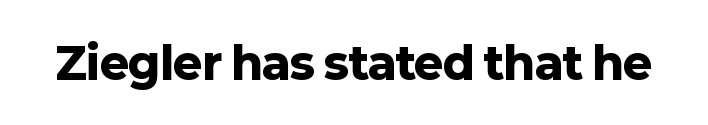
Do the letters lean? They stand straight. The gap between lines stays unmarked. Look at the stroke-to-counter ratio: heavy, a bold. This is sans-serif lettering, the kind often seen on screens and signage. The horizontal fit of the characters is conventional and even. A typesetter would call this proportional, since set widths differ per character.
